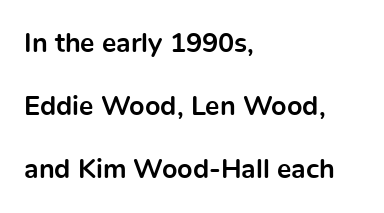
The image shows 27 px bold type, upright; set left-aligned, loose line spacing (2.34x), normal letter spacing, not underlined.
